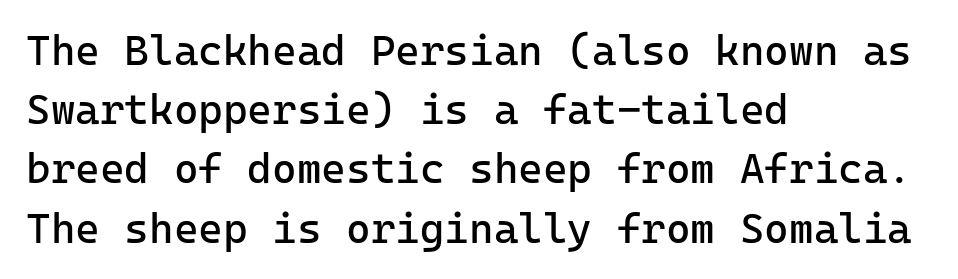
Does the leading feel generous? No, just average. No word sits above an underline. The designer went with a sans here, leaving each stem footless. Do the characters align in a grid? Yes, the font is monospaced. This is roman type, the default non-slanted kind. These glyphs show unthickened strokes, regular width or finer.
